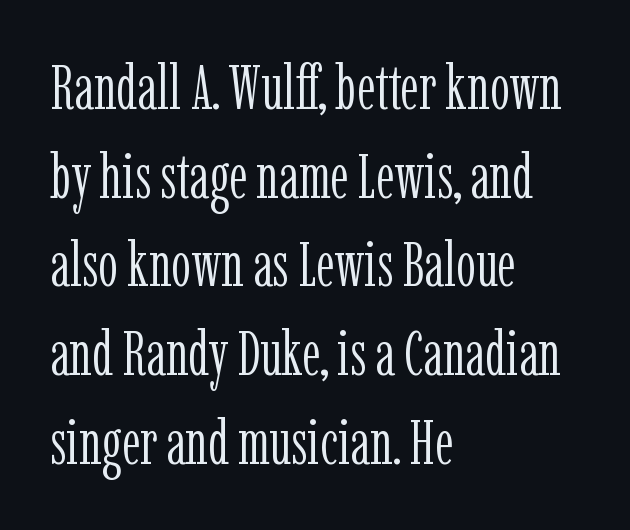
{"serif": "yes", "italic": "no", "bold": "no", "weight": "light", "width": "condensed", "stroke_contrast": "low", "x_height": "medium", "monospaced": "no", "underline": "no", "align": "left", "line_spacing": "normal", "line_spacing_ratio": 1.43, "letter_spacing": "normal", "letter_spacing_em": 0.0, "glyph_px": 62}
